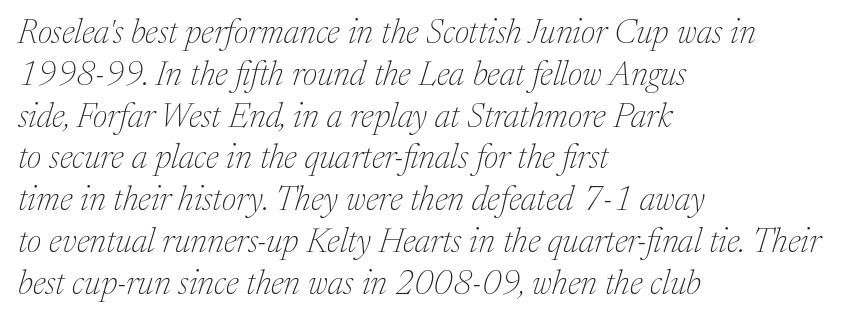
Q: Is the text bold? A: No.
Q: Is the text italic (slanted)? A: Yes, it leans right by about 17 degrees.
Q: Is the typeface a serif or a sans-serif typeface? A: Serif.
Q: Is the text underlined? A: No.
Q: How is the paragraph aligned? A: Left-aligned.
Q: Is the spacing between letters normal or unusually wide? A: Normal.
Q: Width (condensed, normal, or wide)? A: Normal.
Q: Stroke contrast? A: Medium.
Q: x-height? A: Medium.
Q: Monospaced? A: No.
